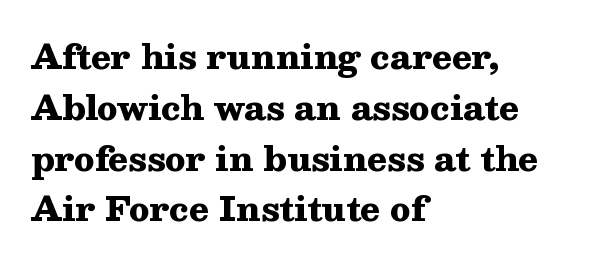
The image shows 33 px heavy, wide serif type, upright; set left-aligned, normal line spacing (1.54x), normal letter spacing, not underlined; medium stroke contrast and a medium x-height.
